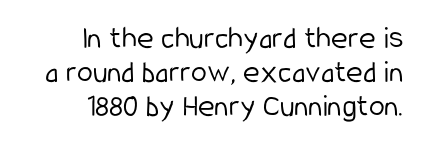
Q: Is the text bold? A: No.
Q: Is the text italic (slanted)? A: No, it is upright.
Q: Is the typeface a serif or a sans-serif typeface? A: Sans-serif.
Q: Is the text underlined? A: No.
Q: How is the paragraph aligned? A: Right-aligned.
Q: Is the spacing between letters normal or unusually wide? A: Normal.
Q: Is the spacing between lines tight, normal or loose? A: Tight.
Q: Width (condensed, normal, or wide)? A: Condensed.
Q: Stroke contrast? A: Low.
Q: x-height? A: Medium.
Q: Monospaced? A: No.
